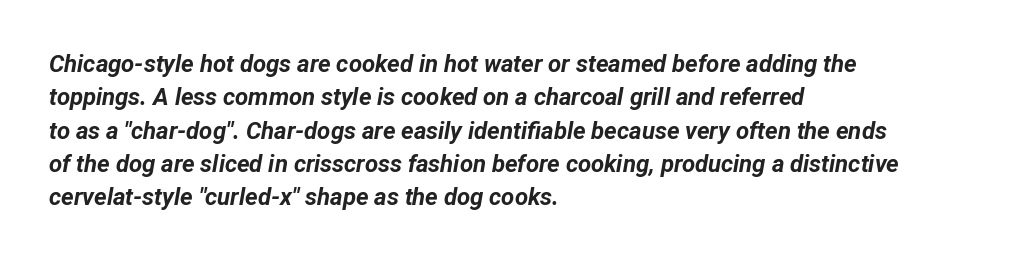
The image shows 24 px bold type, italic (leaning right); set left-aligned, normal line spacing (1.39x), normal letter spacing, not underlined.
